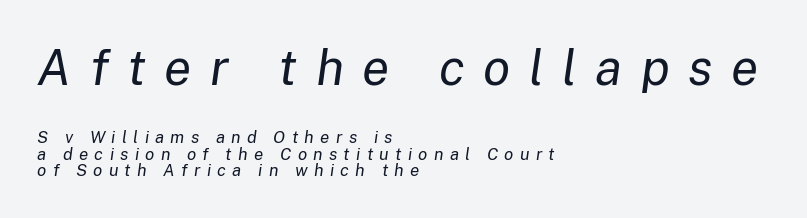
{"italic": "yes", "lean": "right", "slant_degrees": 8, "bold": "no", "weight": "regular", "width": "normal", "stroke_contrast": "low", "x_height": "medium", "monospaced": "no", "underline": "no", "align": "left", "line_spacing": "tight", "line_spacing_ratio": 0.98, "letter_spacing": "wide", "letter_spacing_em": 0.37, "larger_block": "first", "size_ratio": 2.94, "glyph_px": 50}
